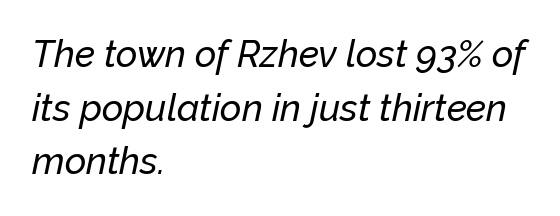
In terms of posture, this sample is oblique. The text block is weighted toward the left margin, trailing off unevenly rightward. The rendering uses natural spacing where letterforms have individual widths. Letter spacing: default. Quick note: underline off. Interline gaps are of average width in this sample.
